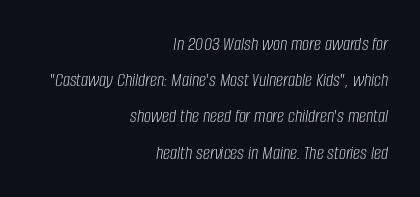
{"italic": "yes", "lean": "right", "slant_degrees": 8, "bold": "no", "underline": "no", "align": "right", "line_spacing_ratio": 1.81, "letter_spacing": "normal", "letter_spacing_em": 0.0, "glyph_px": 20}
